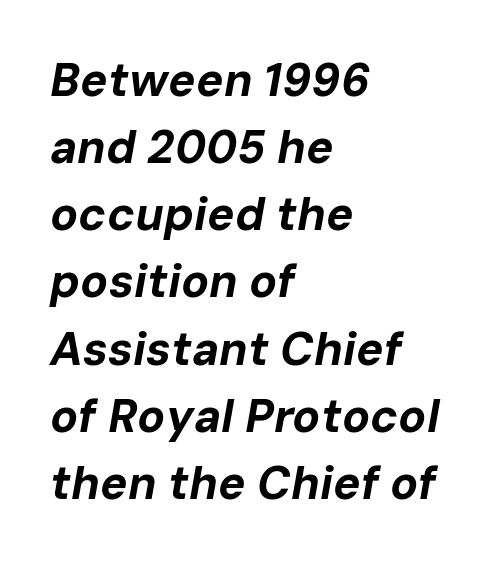
The image shows 46 px bold type, italic (leaning right); set left-aligned, normal line spacing (1.46x), normal letter spacing, not underlined; low stroke contrast and a medium x-height.
